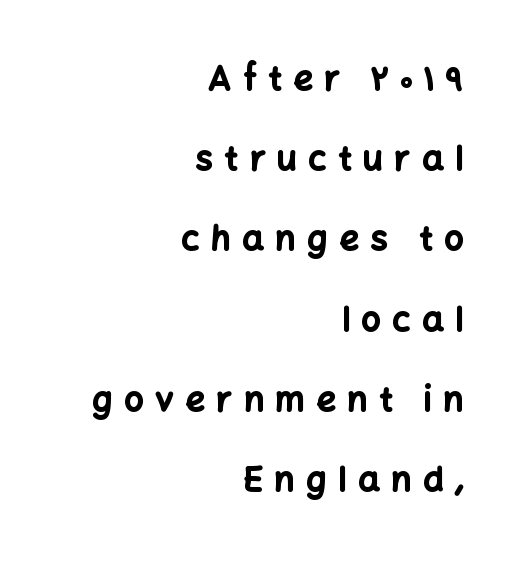
Q: Is the text bold? A: Yes.
Q: Is the text italic (slanted)? A: No, it is upright.
Q: Is the typeface a serif or a sans-serif typeface? A: Sans-serif.
Q: Is the text underlined? A: No.
Q: How is the paragraph aligned? A: Right-aligned.
Q: Is the spacing between letters normal or unusually wide? A: Unusually wide.
Q: Is the spacing between lines tight, normal or loose? A: Loose.
Q: Width (condensed, normal, or wide)? A: Normal.
Q: Stroke contrast? A: Low.
Q: x-height? A: Medium.
Q: Monospaced? A: No.
